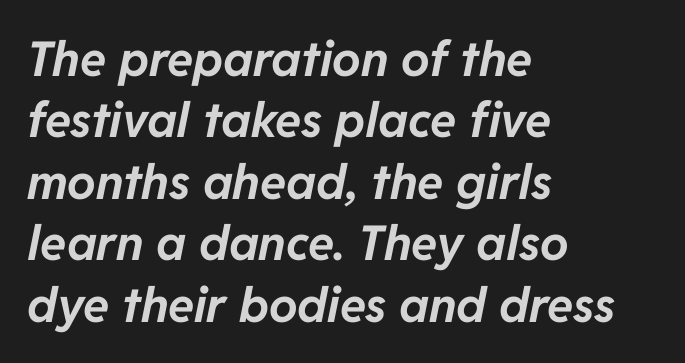
{"italic": "yes", "lean": "right", "slant_degrees": 11, "bold": "yes", "weight": "bold", "width": "normal", "stroke_contrast": "low", "x_height": "medium", "monospaced": "no", "underline": "no", "align": "left", "line_spacing": "normal", "line_spacing_ratio": 1.28, "letter_spacing": "normal", "letter_spacing_em": 0.0, "glyph_px": 48}
